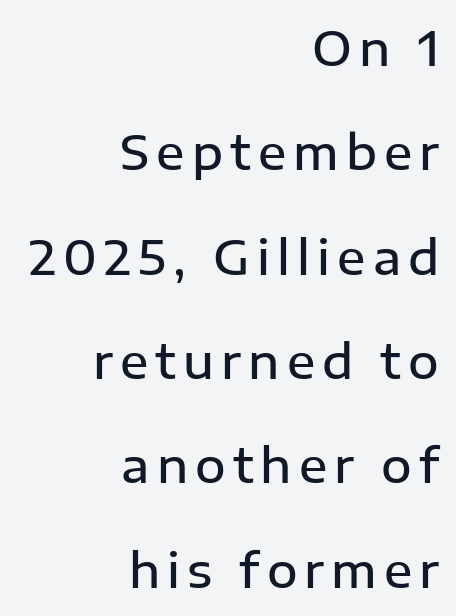
{"serif": "no", "italic": "no", "bold": "semi", "weight": "semibold", "width": "normal", "stroke_contrast": "low", "x_height": "medium", "monospaced": "no", "underline": "no", "align": "right", "line_spacing": "loose", "line_spacing_ratio": 2.22, "glyph_px": 47}
